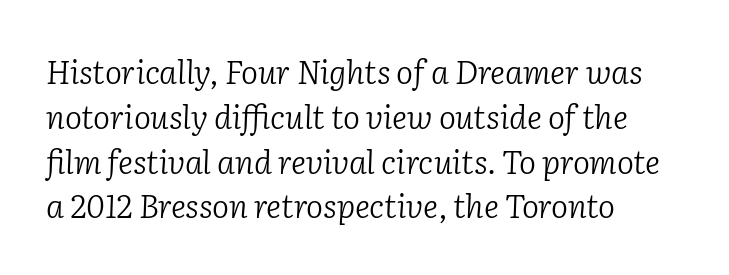
{"serif": "yes", "italic": "yes", "lean": "right", "slant_degrees": 2, "bold": "no", "weight": "light", "width": "normal", "stroke_contrast": "low", "x_height": "medium", "monospaced": "no", "underline": "no", "align": "left", "line_spacing": "normal", "line_spacing_ratio": 1.4, "letter_spacing": "normal", "letter_spacing_em": 0.0, "glyph_px": 32}
